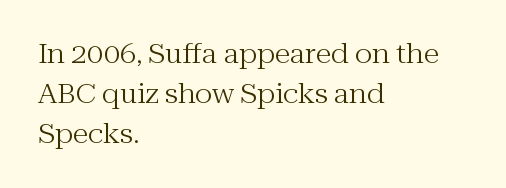
The image shows 26 px text type, upright; set left-aligned, normal line spacing (1.53x), normal letter spacing, not underlined.
